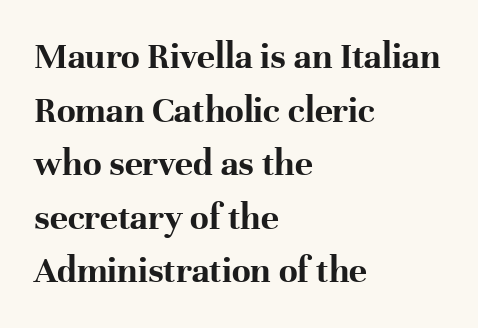
{"serif": "yes", "italic": "no", "bold": "yes", "weight": "bold", "width": "normal", "stroke_contrast": "high", "x_height": "medium", "monospaced": "no", "underline": "no", "align": "left", "line_spacing": "normal", "line_spacing_ratio": 1.41, "letter_spacing": "normal", "letter_spacing_em": 0.0, "glyph_px": 38}
